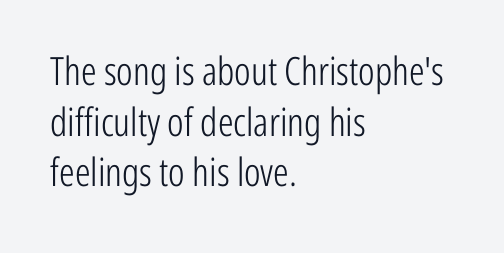
Q: Is the text bold? A: No.
Q: Is the text italic (slanted)? A: No, it is upright.
Q: Is the typeface a serif or a sans-serif typeface? A: Sans-serif.
Q: Is the text underlined? A: No.
Q: How is the paragraph aligned? A: Left-aligned.
Q: Is the spacing between letters normal or unusually wide? A: Normal.
Q: Is the spacing between lines tight, normal or loose? A: Normal.
Q: Width (condensed, normal, or wide)? A: Condensed.
Q: Stroke contrast? A: Low.
Q: x-height? A: Medium.
Q: Monospaced? A: No.
